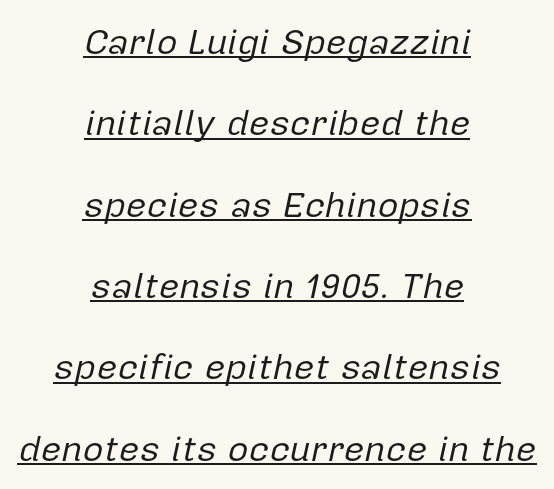
No extra tracking has been applied to these lines. Characters are canted at an angle relative to the baseline's perpendicular. Leading is clearly above the norm, producing a sparse column. This is underlined copy, the kind a proofreader might mark for attention.
